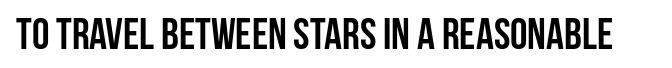
The image shows 44 px semibold, condensed sans-serif type, upright; set normal letter spacing, not underlined; low stroke contrast and a large x-height.
